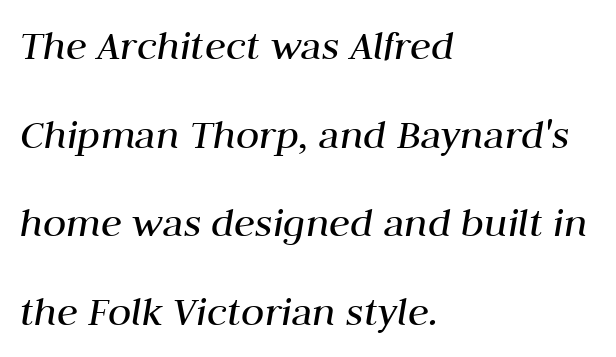
{"italic": "yes", "lean": "right", "slant_degrees": 10, "bold": "no", "weight": "regular", "width": "normal", "stroke_contrast": "medium", "x_height": "medium", "monospaced": "no", "underline": "no", "align": "left", "line_spacing": "loose", "line_spacing_ratio": 2.06, "letter_spacing": "normal", "letter_spacing_em": 0.0, "glyph_px": 43}
